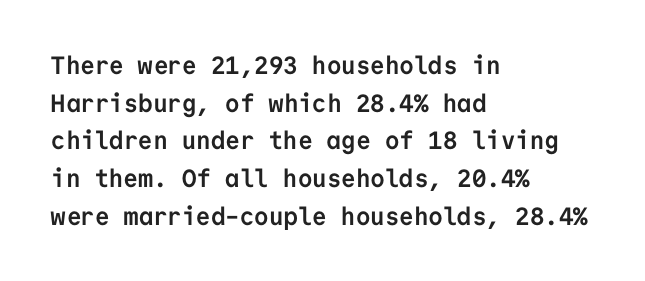
{"italic": "no", "bold": "yes", "underline": "no", "align": "left", "line_spacing": "normal", "line_spacing_ratio": 1.51, "letter_spacing": "normal", "letter_spacing_em": 0.0, "glyph_px": 25}
